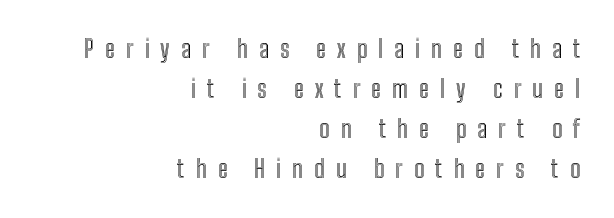
There is plenty of visible air inserted between adjacent glyphs. Descenders are the only things crossing below the line. Normally led — the rows are evenly, conventionally spaced. A flush-right, rag-left setting is used for this passage. Tall strokes in this sample are plumb rather than angled.
